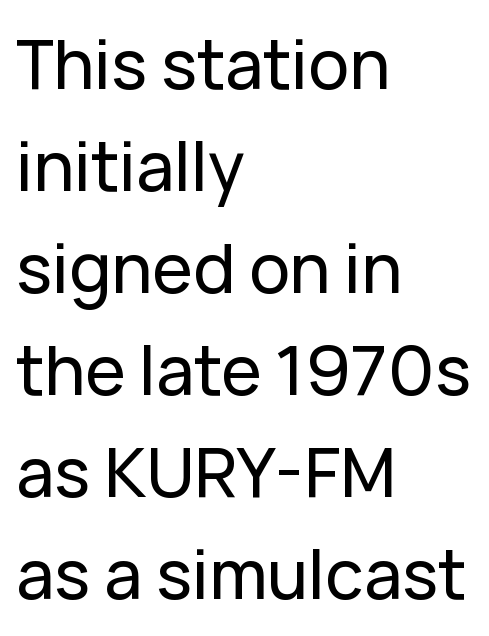
Q: Is the text italic (slanted)? A: No, it is upright.
Q: Is the typeface a serif or a sans-serif typeface? A: Sans-serif.
Q: Is the text underlined? A: No.
Q: How is the paragraph aligned? A: Left-aligned.
Q: Is the spacing between letters normal or unusually wide? A: Normal.
Q: Is the spacing between lines tight, normal or loose? A: Normal.
Q: Width (condensed, normal, or wide)? A: Normal.
Q: Stroke contrast? A: Low.
Q: x-height? A: Medium.
Q: Monospaced? A: No.
